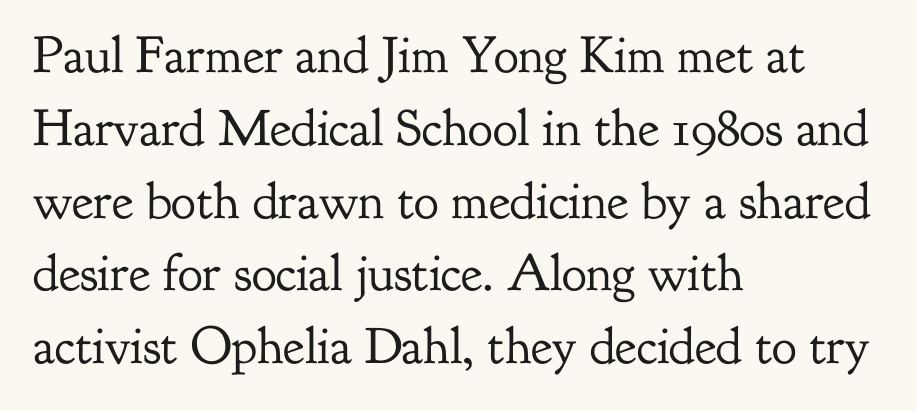
Q: Is the text bold? A: No.
Q: Is the text italic (slanted)? A: No, it is upright.
Q: Is the typeface a serif or a sans-serif typeface? A: Serif.
Q: Is the text underlined? A: No.
Q: How is the paragraph aligned? A: Left-aligned.
Q: Is the spacing between letters normal or unusually wide? A: Normal.
Q: Is the spacing between lines tight, normal or loose? A: Normal.
Q: Width (condensed, normal, or wide)? A: Normal.
Q: Stroke contrast? A: Low.
Q: x-height? A: Small.
Q: Monospaced? A: No.
